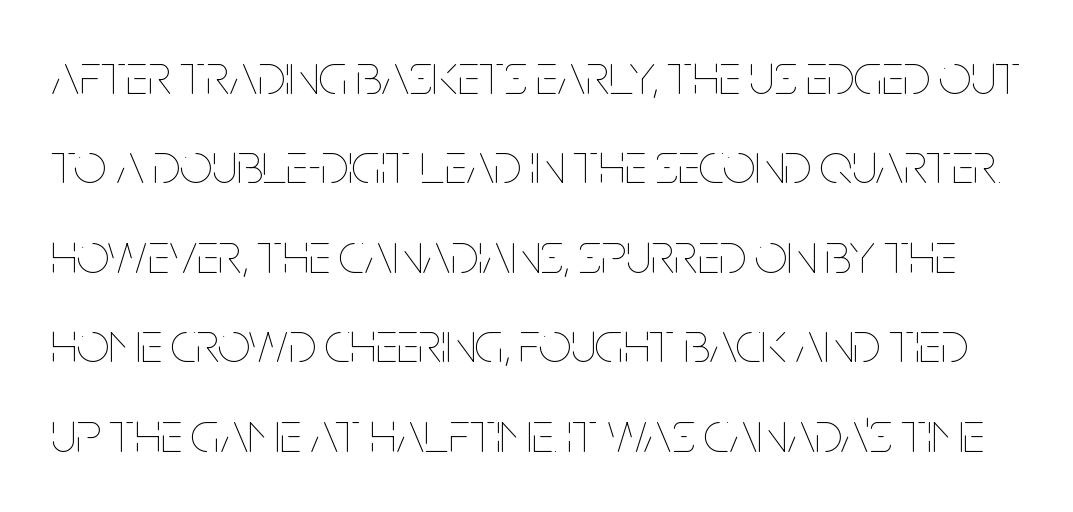
Q: Is the text bold? A: No.
Q: Is the text italic (slanted)? A: No, it is upright.
Q: Is the text underlined? A: No.
Q: Is the spacing between letters normal or unusually wide? A: Normal.
Q: Is the spacing between lines tight, normal or loose? A: Normal.
Q: Width (condensed, normal, or wide)? A: Condensed.
Q: Stroke contrast? A: Low.
Q: x-height? A: Large.
Q: Monospaced? A: No.
